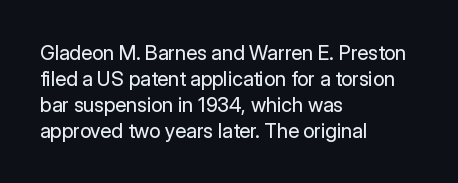
Where is the straight margin? On the left. This sample keeps an unexceptional amount of space between lines. The typesetting does not lean heavy: it is not bold. The gaps between neighbouring characters are ordinary and unremarkable. A clean baseline with only descenders dipping below it.
